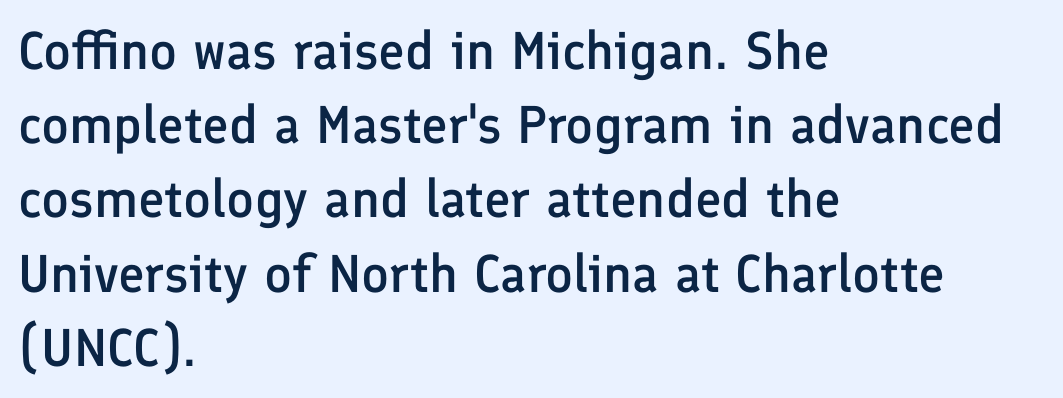
The image shows 53 px semibold sans-serif type, upright; set left-aligned, normal line spacing (1.4x), normal letter spacing, not underlined; low stroke contrast and a medium x-height.
